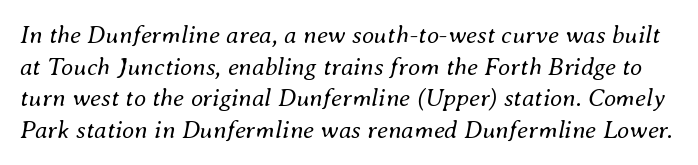
Rendered with sloped, italic letterforms. A bare baseline throughout the passage. A light-to-regular cut is what we see here. Rows of type keep a routine distance in the vertical direction. A typesetter would call this zero additional tracking.
